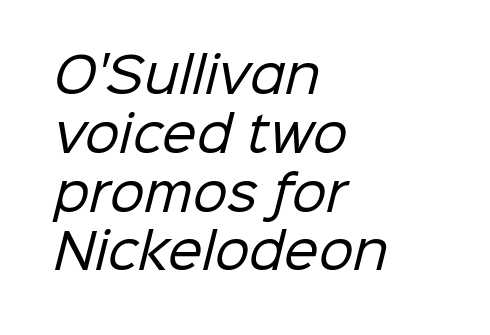
Any mark beneath the type? The region is blank. A typesetter would call this proportional, since set widths differ per character. These glyphs show unthickened strokes, regular width or finer. Font category for this specimen: sans-serif.
